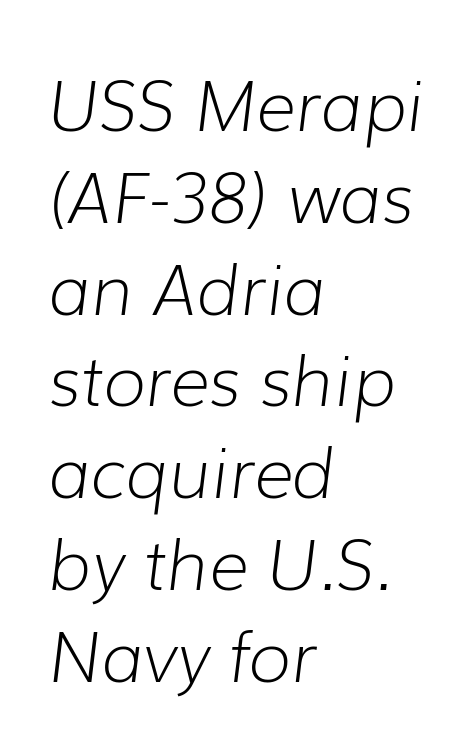
Q: Is the text bold? A: No.
Q: Is the text italic (slanted)? A: Yes, it leans right by about 7 degrees.
Q: Is the text underlined? A: No.
Q: How is the paragraph aligned? A: Left-aligned.
Q: Is the spacing between letters normal or unusually wide? A: Normal.
Q: Is the spacing between lines tight, normal or loose? A: Normal.
Q: Width (condensed, normal, or wide)? A: Normal.
Q: Stroke contrast? A: Low.
Q: x-height? A: Medium.
Q: Monospaced? A: No.
